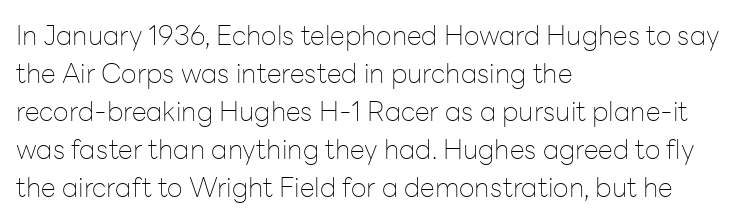
The designer left line spacing at the default. A classic flush-left, rag-right setting is used for this passage. The font sits on the lighter half of the weight spectrum, regular included. The letters stand straight up with perfectly vertical stems. No word sits above an underline.
